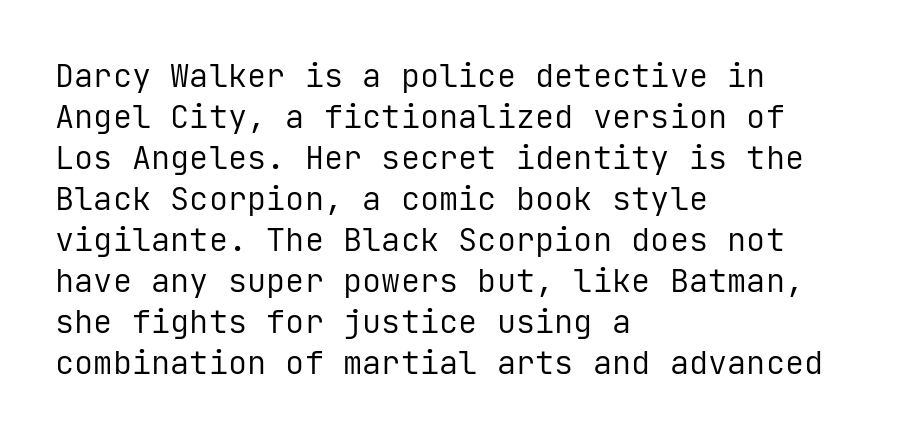
{"serif": "no", "italic": "no", "bold": "no", "weight": "regular", "width": "normal", "stroke_contrast": "low", "x_height": "medium", "monospaced": "yes", "underline": "no", "align": "left", "line_spacing": "normal", "line_spacing_ratio": 1.28, "letter_spacing": "normal", "letter_spacing_em": 0.0, "glyph_px": 32}
